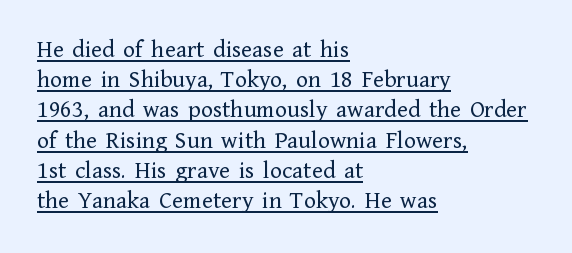
Q: Is the text bold? A: No.
Q: Is the text italic (slanted)? A: No, it is upright.
Q: Is the text underlined? A: Yes.
Q: How is the paragraph aligned? A: Left-aligned.
Q: Is the spacing between letters normal or unusually wide? A: Normal.
